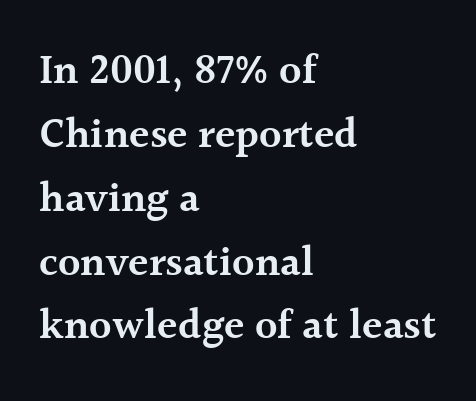
{"serif": "yes", "italic": "no", "bold": "semi", "weight": "semibold", "width": "normal", "x_height": "medium", "monospaced": "no", "underline": "no", "align": "left", "line_spacing": "normal", "line_spacing_ratio": 1.52, "letter_spacing": "normal", "letter_spacing_em": 0.0, "glyph_px": 42}
